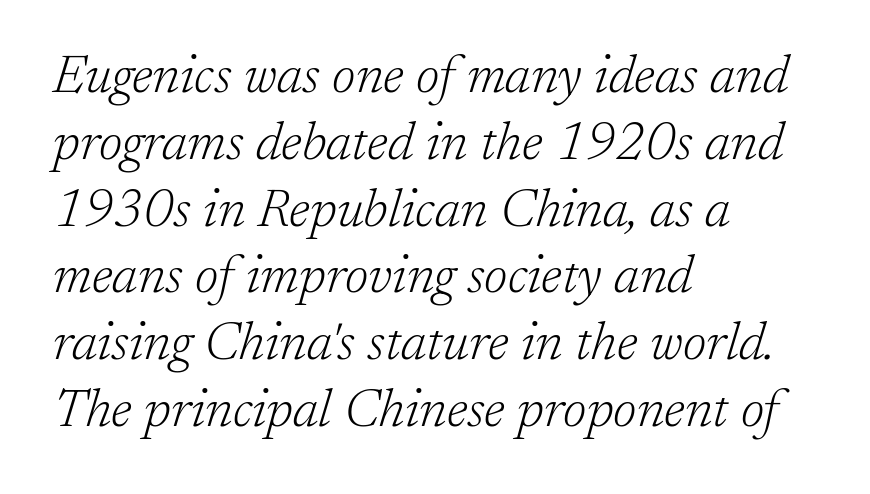
Alignment: flush left. How would I describe the line gaps? Plain and ordinary. On a weight scale, this lands at 450 or below. Decoration check: the copy has no underline. What kind of face is this? One with serifs.
